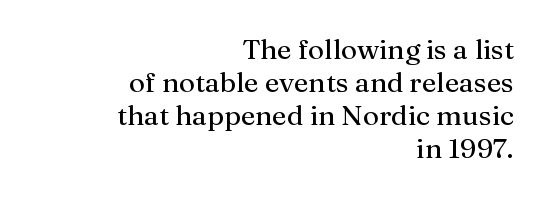
This rendering leaves character spacing at its baseline value. Posture: straight, roman, zero tilt. Looks like regular typesetting: each glyph gets only the width it needs. Weight: not bold — regular or lighter. The words here are not underlined. The rendering shows small feet on the letterforms — a serif design.
